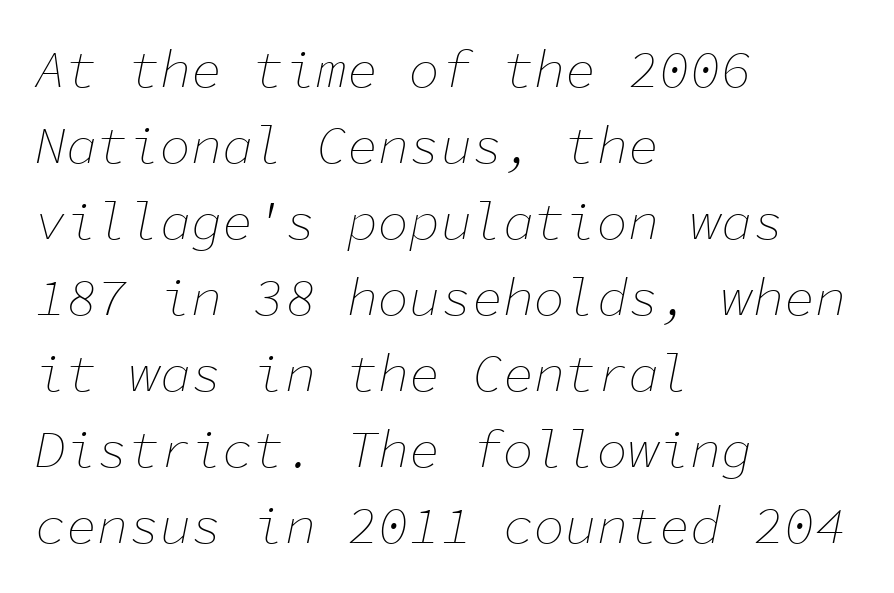
{"italic": "yes", "lean": "right", "slant_degrees": 11, "bold": "no", "weight": "thin", "width": "normal", "stroke_contrast": "low", "x_height": "medium", "monospaced": "yes", "underline": "no", "align": "left", "line_spacing": "normal", "line_spacing_ratio": 1.46, "letter_spacing": "normal", "letter_spacing_em": 0.0, "glyph_px": 52}
